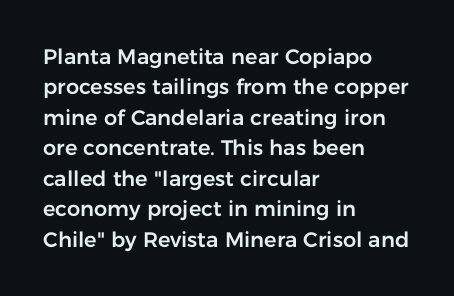
Q: Is the text italic (slanted)? A: No, it is upright.
Q: Is the text underlined? A: No.
Q: How is the paragraph aligned? A: Left-aligned.
Q: Is the spacing between letters normal or unusually wide? A: Normal.
Q: Is the spacing between lines tight, normal or loose? A: Normal.
